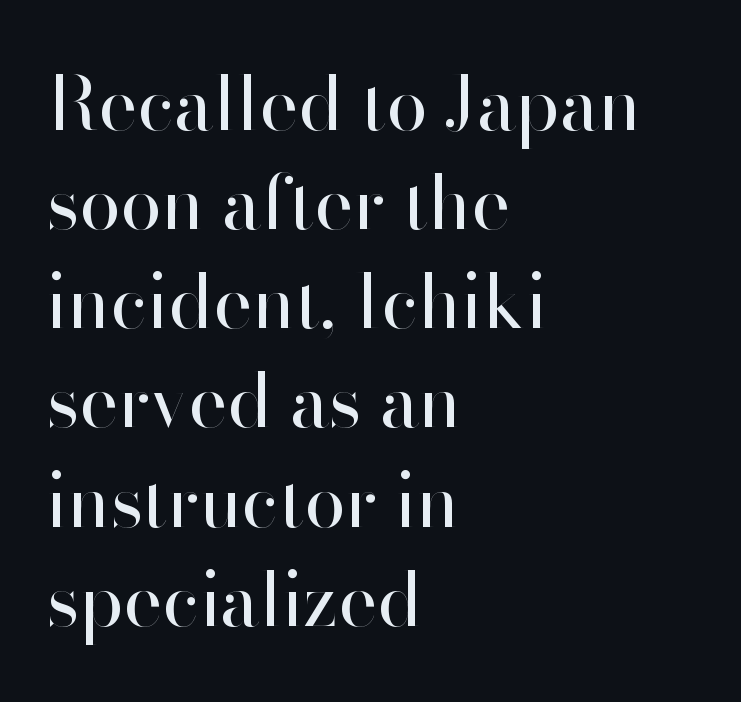
Q: Is the text bold? A: No.
Q: Is the text italic (slanted)? A: No, it is upright.
Q: Is the typeface a serif or a sans-serif typeface? A: Sans-serif.
Q: Is the text underlined? A: No.
Q: How is the paragraph aligned? A: Left-aligned.
Q: Is the spacing between letters normal or unusually wide? A: Normal.
Q: Is the spacing between lines tight, normal or loose? A: Normal.
Q: Width (condensed, normal, or wide)? A: Normal.
Q: Stroke contrast? A: High.
Q: x-height? A: Small.
Q: Monospaced? A: No.
